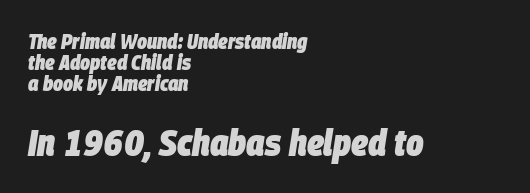
Q: Is the text bold? A: Yes.
Q: Is the text italic (slanted)? A: Yes, it leans right by about 9 degrees.
Q: Is the text underlined? A: No.
Q: How is the paragraph aligned? A: Left-aligned.
Q: Is the spacing between letters normal or unusually wide? A: Normal.
Q: Is the spacing between lines tight, normal or loose? A: Tight.
Q: Which block of text is set in a larger size, the first (top) or the second (bottom)? A: The second (bottom) one.
Q: Width (condensed, normal, or wide)? A: Condensed.
Q: Stroke contrast? A: Low.
Q: x-height? A: Large.
Q: Monospaced? A: No.
